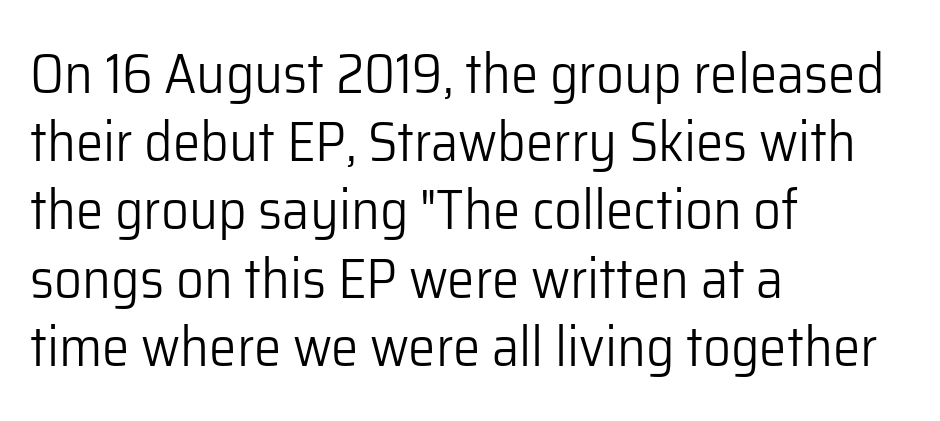
Words float on clear page, feet unadorned. Caption: standard tracking, unaltered. A light-to-regular cut is what we see here. Is the block centered? No — it sits flush against the left margin. Note the varied advance widths — an 'i' is clearly narrower than an 'm'.
